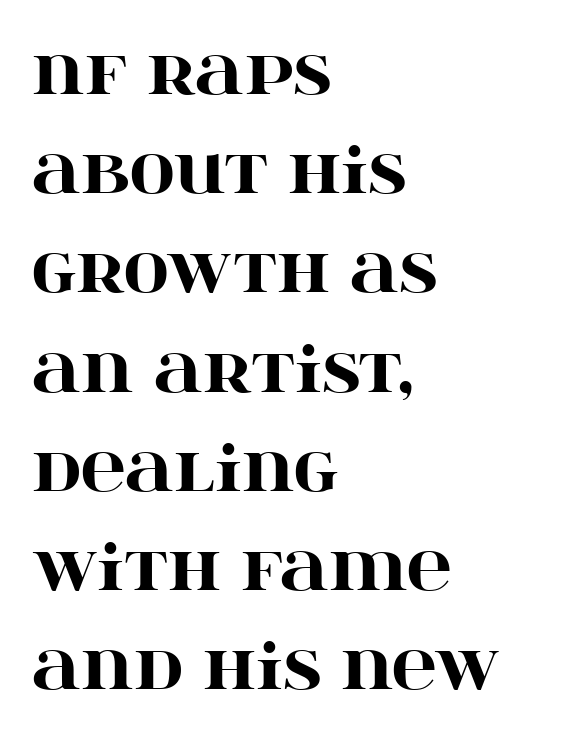
Q: Is the text bold? A: Yes.
Q: Is the text italic (slanted)? A: No, it is upright.
Q: Is the typeface a serif or a sans-serif typeface? A: Serif.
Q: Is the text underlined? A: No.
Q: How is the paragraph aligned? A: Left-aligned.
Q: Is the spacing between letters normal or unusually wide? A: Normal.
Q: Is the spacing between lines tight, normal or loose? A: Normal.
Q: Width (condensed, normal, or wide)? A: Wide.
Q: Stroke contrast? A: High.
Q: x-height? A: Large.
Q: Monospaced? A: No.
